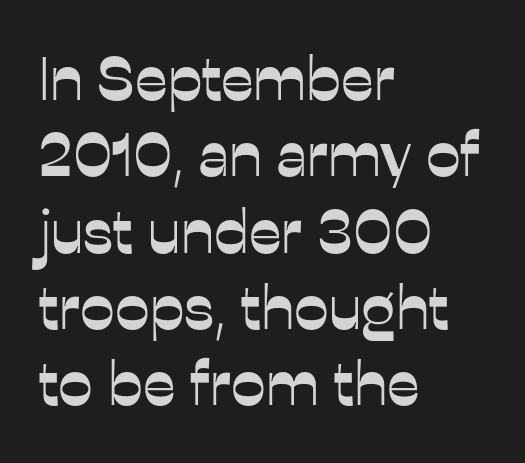
{"serif": "no", "italic": "no", "width": "normal", "stroke_contrast": "low", "x_height": "medium", "monospaced": "no", "underline": "no", "align": "left", "line_spacing_ratio": 1.23, "letter_spacing": "normal", "letter_spacing_em": 0.0, "glyph_px": 62}
